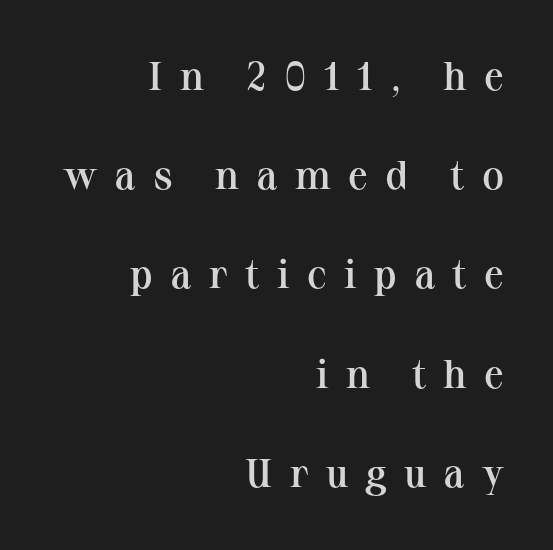
Display-style spreading of the glyphs; the letterfit is very open. Each letter keeps its own natural width here, so spacing adapts to shape. Type without underlining. The type sits square on the baseline with zero lean. Rows of type keep a wide berth in the vertical direction.
